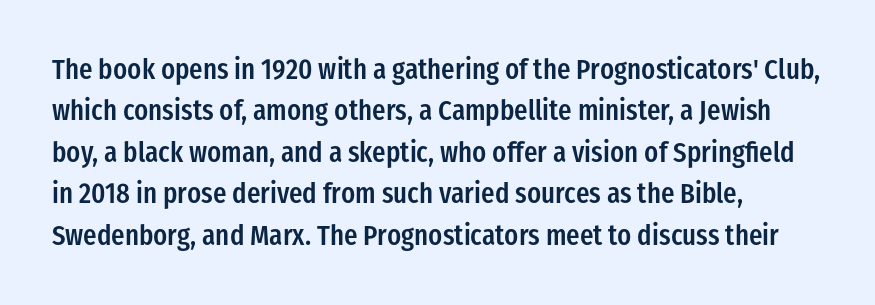
Q: Is the text bold? A: Semi-bold.
Q: Is the text italic (slanted)? A: No, it is upright.
Q: Is the typeface a serif or a sans-serif typeface? A: Sans-serif.
Q: Is the text underlined? A: No.
Q: How is the paragraph aligned? A: Left-aligned.
Q: Is the spacing between letters normal or unusually wide? A: Normal.
Q: Is the spacing between lines tight, normal or loose? A: Normal.
Q: Width (condensed, normal, or wide)? A: Condensed.
Q: Stroke contrast? A: Low.
Q: x-height? A: Medium.
Q: Monospaced? A: No.
